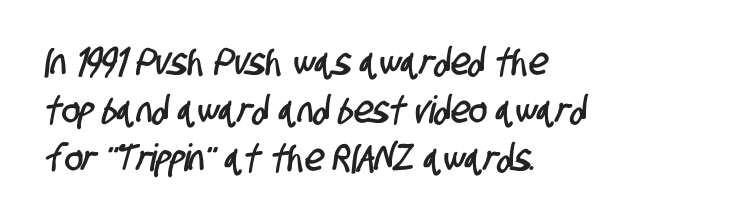
{"serif": "no", "width": "condensed", "stroke_contrast": "low", "x_height": "large", "monospaced": "no", "underline": "no", "align": "left", "line_spacing": "normal", "line_spacing_ratio": 1.26, "letter_spacing": "normal", "letter_spacing_em": 0.0, "glyph_px": 38}
